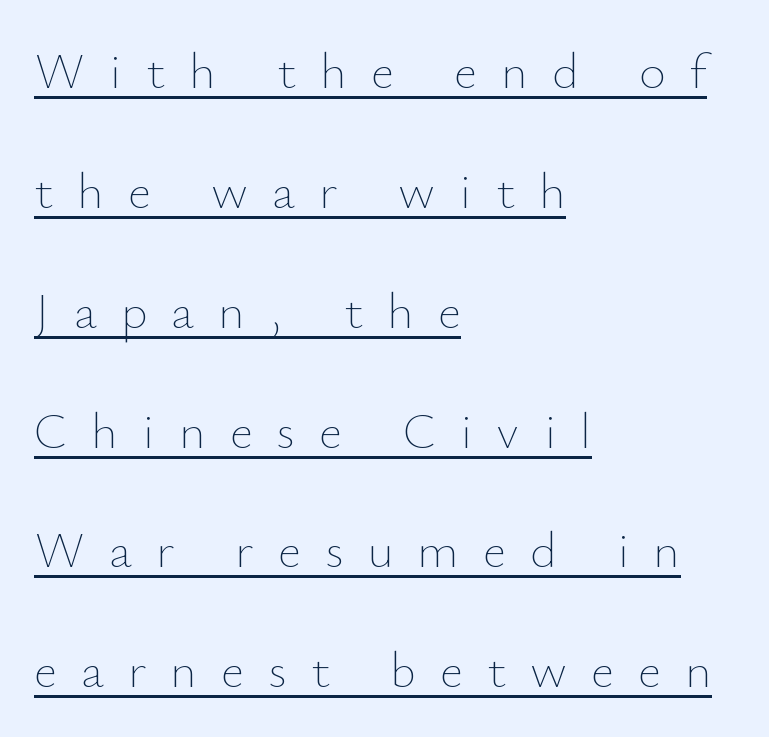
{"italic": "no", "bold": "no", "weight": "thin", "width": "normal", "stroke_contrast": "low", "x_height": "small", "monospaced": "no", "underline": "yes", "align": "left", "line_spacing": "loose", "line_spacing_ratio": 2.35, "letter_spacing": "wide", "letter_spacing_em": 0.47, "glyph_px": 51}
